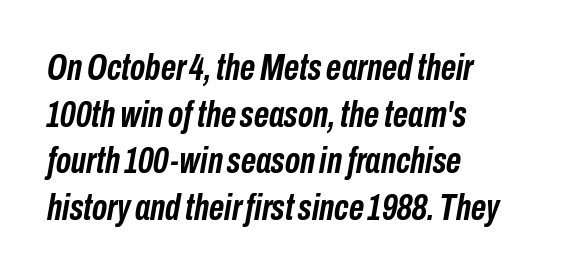
Q: Is the text bold? A: Yes.
Q: Is the text italic (slanted)? A: Yes, it leans right by about 10 degrees.
Q: Is the text underlined? A: No.
Q: How is the paragraph aligned? A: Left-aligned.
Q: Is the spacing between letters normal or unusually wide? A: Normal.
Q: Is the spacing between lines tight, normal or loose? A: Normal.
Q: Width (condensed, normal, or wide)? A: Condensed.
Q: Stroke contrast? A: Low.
Q: x-height? A: Medium.
Q: Monospaced? A: No.
